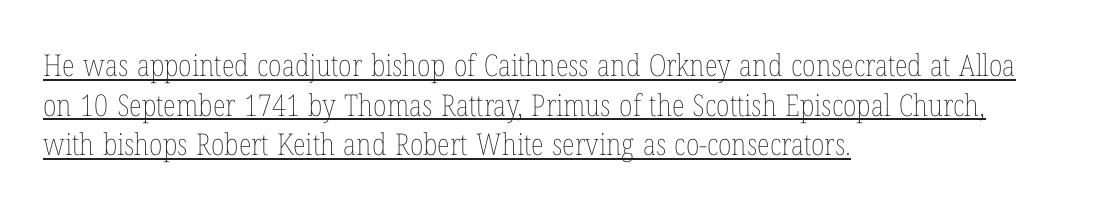
The image shows 30 px thin, condensed type, upright; set left-aligned, normal line spacing (1.32x), normal letter spacing, underlined; low stroke contrast and a medium x-height.
